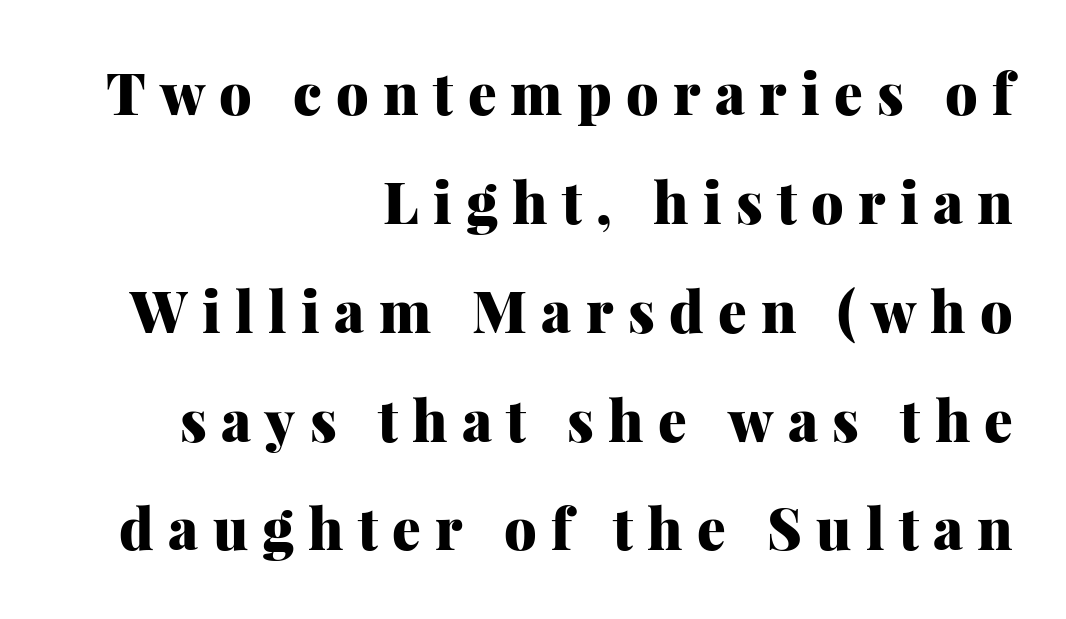
The letters carry serifs — small finishing strokes at the ends of their stems. Has an underline been added? It has not. This sample uses expanded letter spacing, leaving extra air between glyphs. The paragraph shown leans on its right margin.
